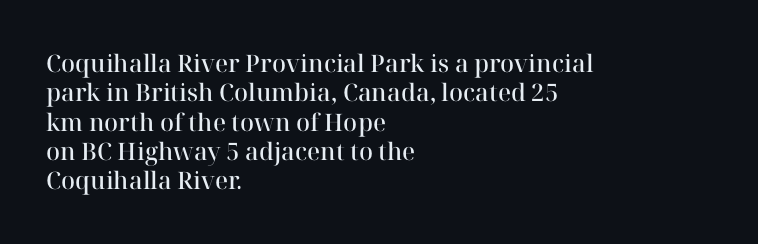
{"italic": "no", "bold": "semi", "underline": "no", "align": "left", "line_spacing_ratio": 1.22, "letter_spacing": "normal", "letter_spacing_em": 0.0, "glyph_px": 24}
